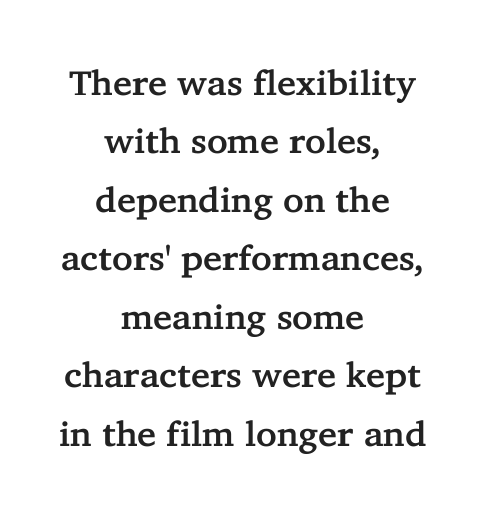
{"serif": "yes", "italic": "no", "width": "normal", "stroke_contrast": "low", "x_height": "medium", "monospaced": "no", "underline": "no", "align": "center", "line_spacing": "normal", "line_spacing_ratio": 1.67, "letter_spacing": "normal", "letter_spacing_em": 0.0, "glyph_px": 35}
